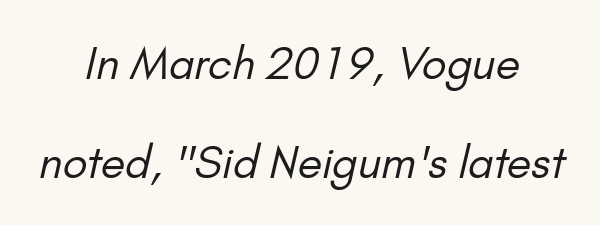
Q: Is the text bold? A: No.
Q: Is the typeface a serif or a sans-serif typeface? A: Sans-serif.
Q: Is the text underlined? A: No.
Q: How is the paragraph aligned? A: Centered.
Q: Is the spacing between letters normal or unusually wide? A: Normal.
Q: Is the spacing between lines tight, normal or loose? A: Loose.
Q: Width (condensed, normal, or wide)? A: Normal.
Q: Stroke contrast? A: Low.
Q: x-height? A: Small.
Q: Monospaced? A: No.
